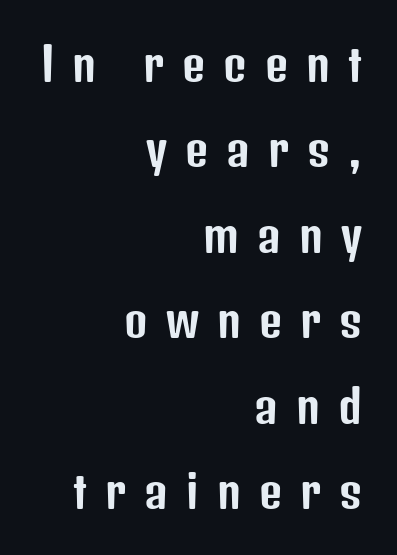
{"serif": "no", "italic": "no", "width": "condensed", "stroke_contrast": "low", "x_height": "medium", "monospaced": "no", "underline": "no", "align": "right", "line_spacing": "loose", "line_spacing_ratio": 1.9, "letter_spacing": "wide", "letter_spacing_em": 0.4, "glyph_px": 45}
